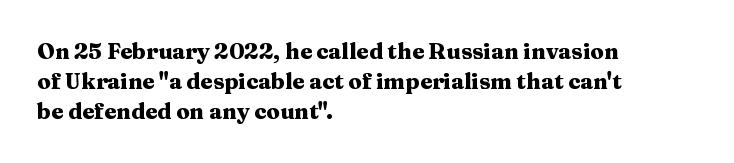
The paragraph shown leans on its left margin. This block has exactly the height ordinary leading produces. Italic: no, the glyphs are upright roman. The baseline area is clear.
